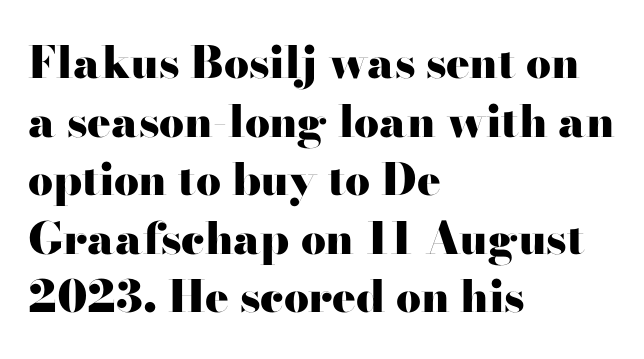
The rendering uses natural spacing where letterforms have individual widths. Weight: bold. No word sits above an underline. These lines stack with their left ends in a neat column.
